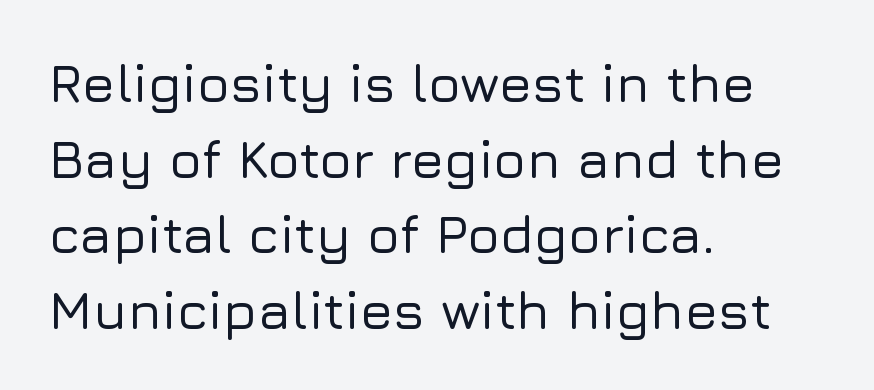
The image shows 54 px sans-serif type, upright; set left-aligned, normal line spacing (1.4x), normal letter spacing, not underlined; low stroke contrast and a medium x-height.
